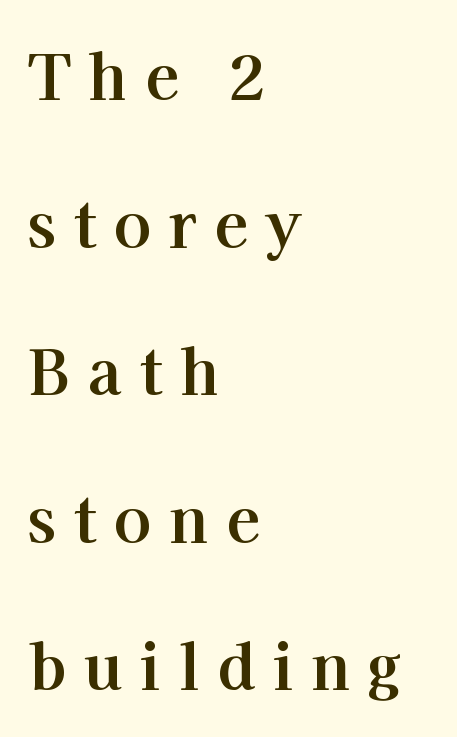
Each letter's strokes conclude with small projecting serifs. These lines have a slow, spaced-out rhythm from letter to letter. The rendering uses natural spacing where letterforms have individual widths. A bare baseline throughout the passage.
